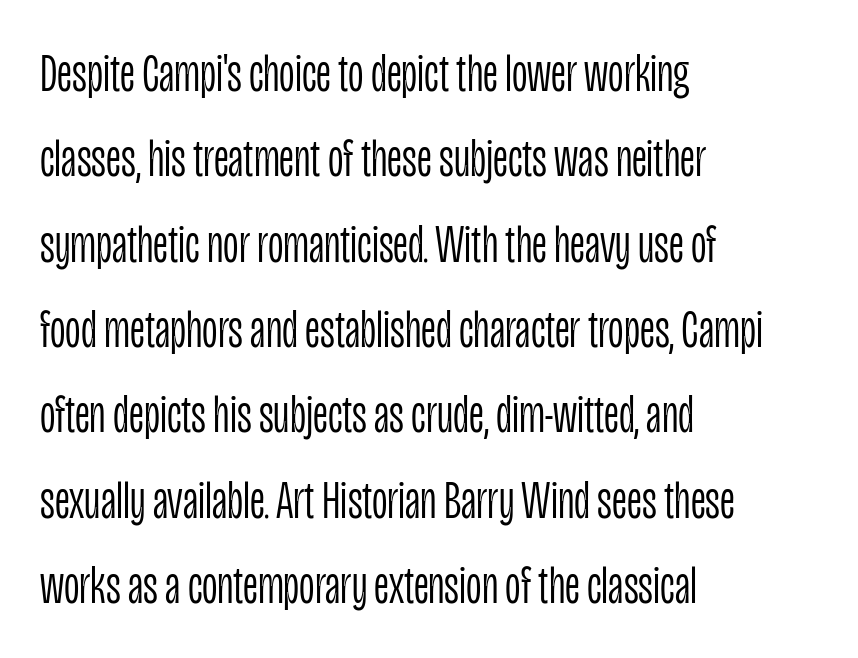
{"serif": "no", "italic": "no", "bold": "no", "weight": "light", "width": "condensed", "stroke_contrast": "low", "x_height": "large", "monospaced": "no", "underline": "no", "align": "left", "line_spacing": "normal", "line_spacing_ratio": 1.58, "letter_spacing": "normal", "letter_spacing_em": 0.0, "glyph_px": 54}
